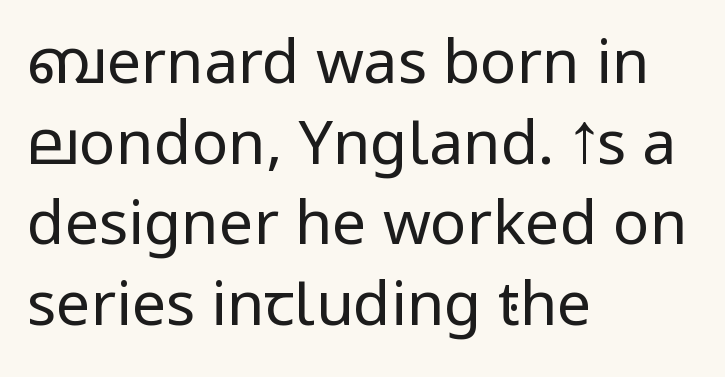
Words float on clear page, feet unadorned. Grotesque or geometric, the face here clearly has no serifs. The lines sit at an ordinary, default distance from one another. Honestly, the letter spacing is just normal — you wouldn't notice it.
